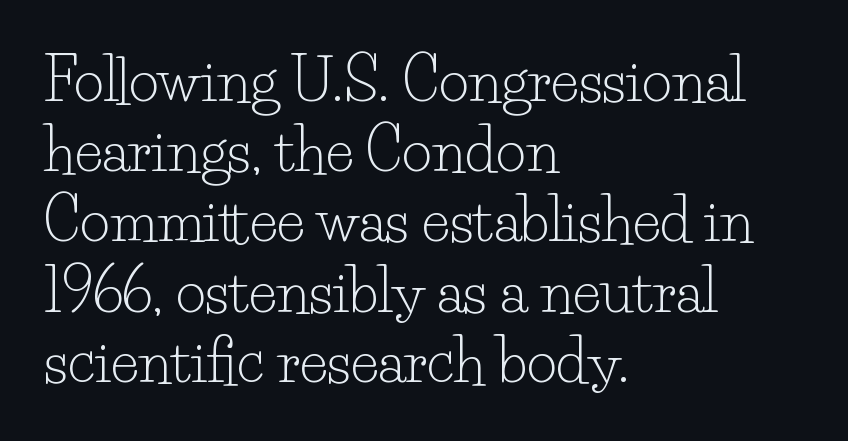
The image shows 58 px light serif type, upright; set left-aligned, line spacing 1.21x, normal letter spacing, not underlined; low stroke contrast and a small x-height.
